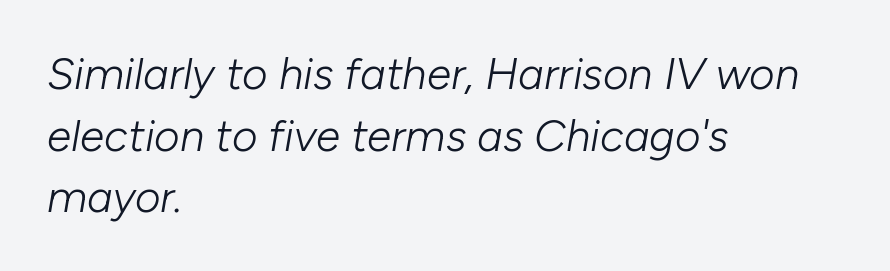
The image shows 44 px light type, italic (leaning right); set left-aligned, normal line spacing (1.4x), normal letter spacing, not underlined; low stroke contrast and a medium x-height.
